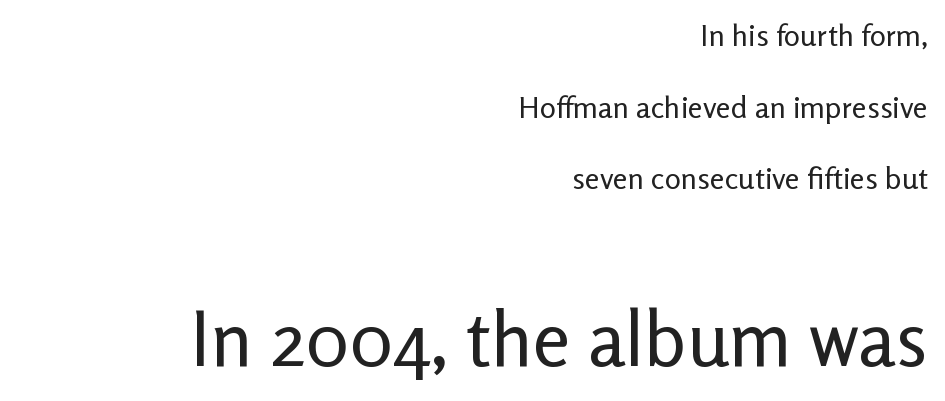
Q: Is the text bold? A: No.
Q: Is the text italic (slanted)? A: No, it is upright.
Q: Is the typeface a serif or a sans-serif typeface? A: Sans-serif.
Q: Is the text underlined? A: No.
Q: How is the paragraph aligned? A: Right-aligned.
Q: Is the spacing between letters normal or unusually wide? A: Normal.
Q: Is the spacing between lines tight, normal or loose? A: Loose.
Q: Which block of text is set in a larger size, the first (top) or the second (bottom)? A: The second (bottom) one.
Q: Width (condensed, normal, or wide)? A: Normal.
Q: Stroke contrast? A: Low.
Q: x-height? A: Medium.
Q: Monospaced? A: No.
